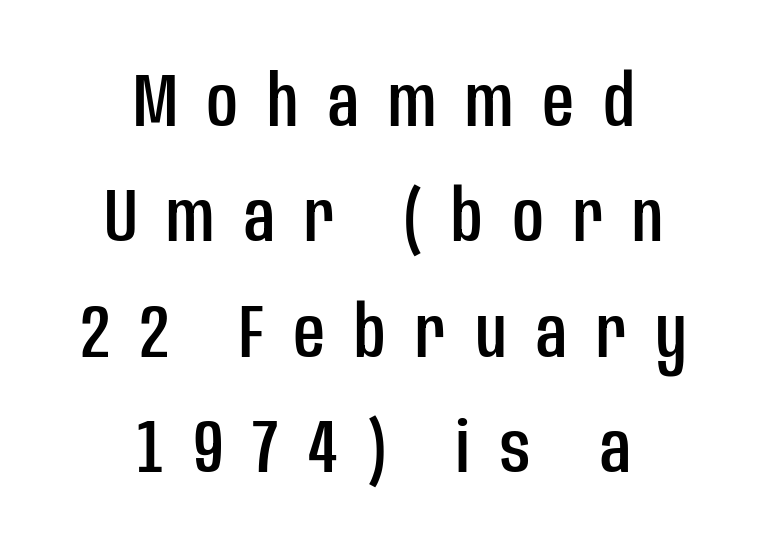
{"serif": "no", "italic": "no", "width": "condensed", "stroke_contrast": "low", "x_height": "large", "monospaced": "no", "underline": "no", "align": "center", "line_spacing": "normal", "line_spacing_ratio": 1.54, "letter_spacing": "wide", "letter_spacing_em": 0.4, "glyph_px": 75}
